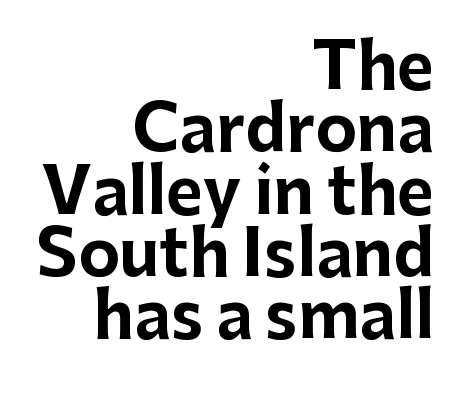
{"serif": "no", "italic": "no", "bold": "yes", "weight": "bold", "width": "normal", "stroke_contrast": "low", "x_height": "medium", "monospaced": "no", "underline": "no", "align": "right", "line_spacing": "tight", "line_spacing_ratio": 0.99, "letter_spacing": "normal", "letter_spacing_em": 0.0, "glyph_px": 63}
